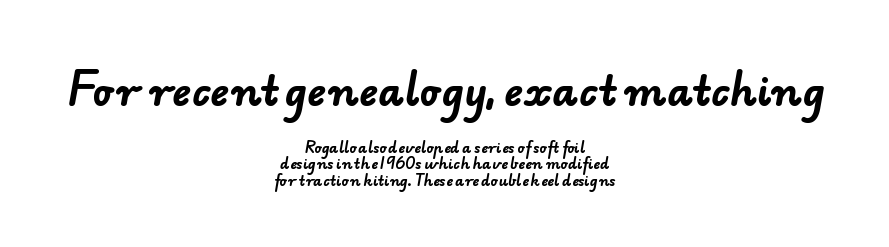
Q: Is the text bold? A: Yes.
Q: Is the typeface a serif or a sans-serif typeface? A: Sans-serif.
Q: Is the text underlined? A: No.
Q: How is the paragraph aligned? A: Centered.
Q: Is the spacing between letters normal or unusually wide? A: Normal.
Q: Which block of text is set in a larger size, the first (top) or the second (bottom)? A: The first (top) one.
Q: Width (condensed, normal, or wide)? A: Normal.
Q: Stroke contrast? A: Low.
Q: x-height? A: Small.
Q: Monospaced? A: No.
